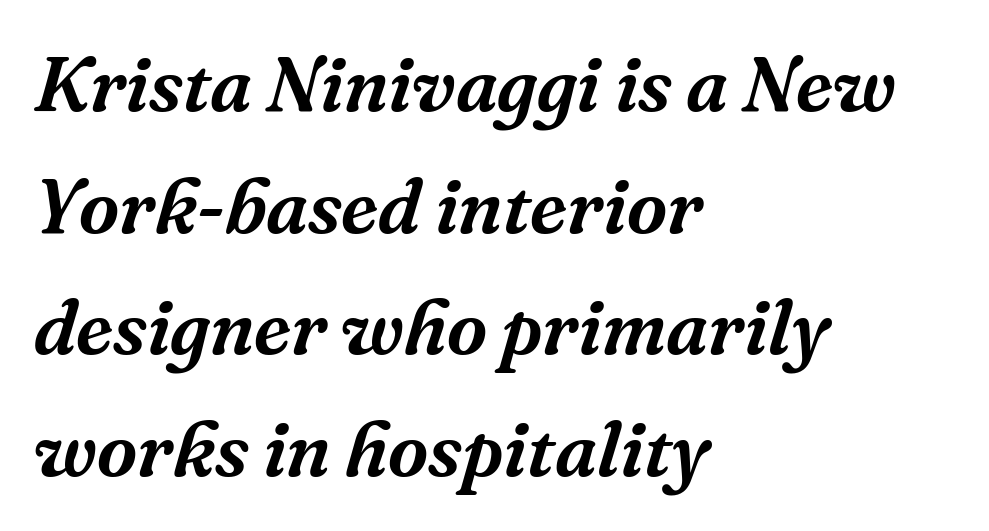
This sample uses plain, unmodified letter spacing. Emphasis-style slanted type is in use. Note: serifs present on the glyphs. Descenders are the only things crossing below the line.
